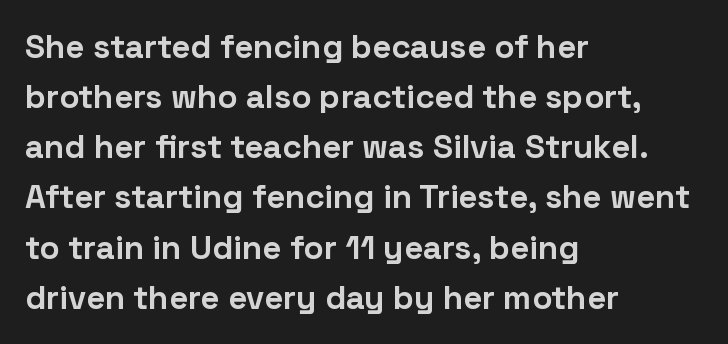
{"serif": "no", "italic": "no", "bold": "yes", "weight": "bold", "width": "normal", "stroke_contrast": "low", "x_height": "medium", "monospaced": "no", "underline": "no", "align": "left", "line_spacing": "normal", "line_spacing_ratio": 1.52, "letter_spacing": "normal", "letter_spacing_em": 0.0, "glyph_px": 33}
